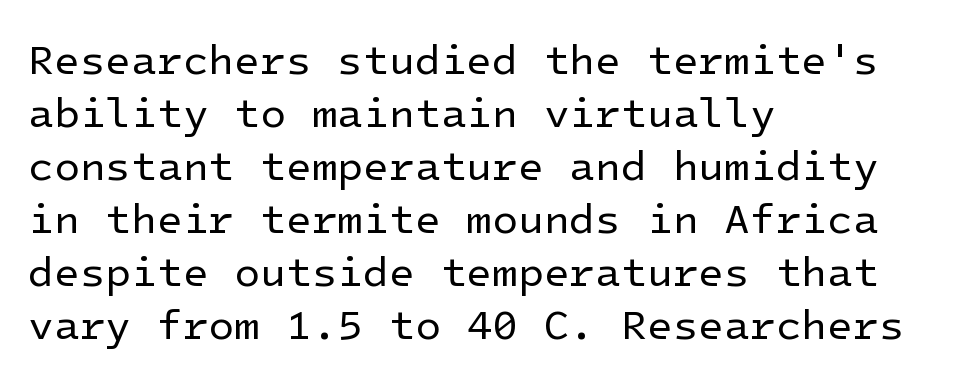
{"serif": "no", "italic": "no", "bold": "no", "weight": "regular", "width": "normal", "stroke_contrast": "low", "x_height": "medium", "underline": "no", "align": "left", "line_spacing": "normal", "line_spacing_ratio": 1.26, "letter_spacing": "normal", "letter_spacing_em": 0.0, "glyph_px": 42}
